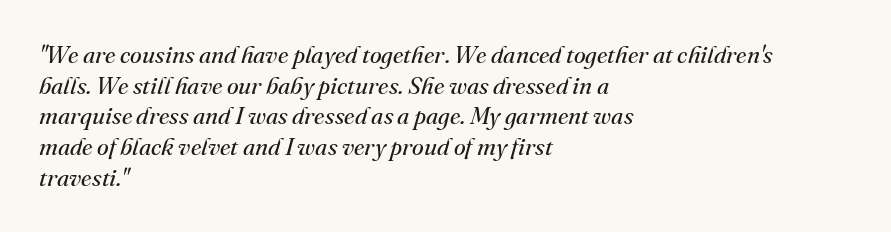
Q: Is the text bold? A: No.
Q: Is the text italic (slanted)? A: Yes, it leans right by about 16 degrees.
Q: Is the text underlined? A: No.
Q: How is the paragraph aligned? A: Left-aligned.
Q: Is the spacing between letters normal or unusually wide? A: Normal.
Q: Is the spacing between lines tight, normal or loose? A: Normal.
